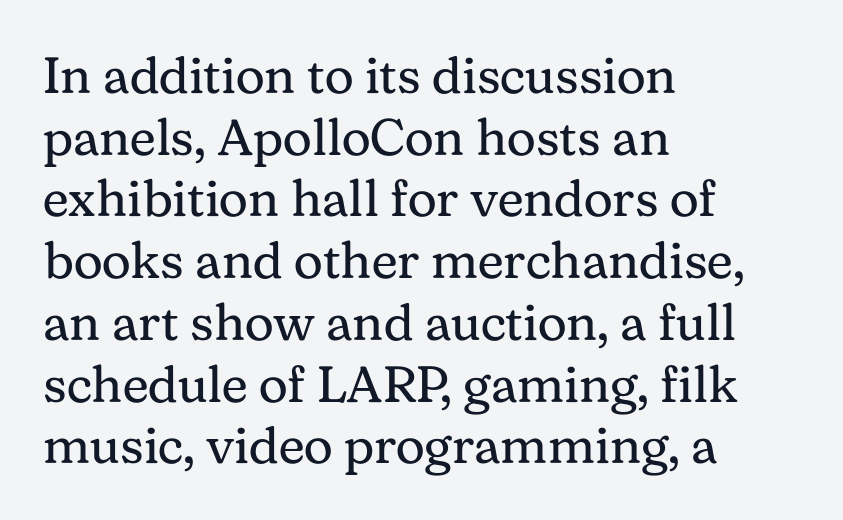
This rendering uses left alignment, leaving the right contour irregular. Caption: face not bold, strokes unweighted. Italic? Not at all — the glyphs are vertical. The designer went with a serif here, giving each stem small feet. These lines are rendered in a variable-pitch font.
